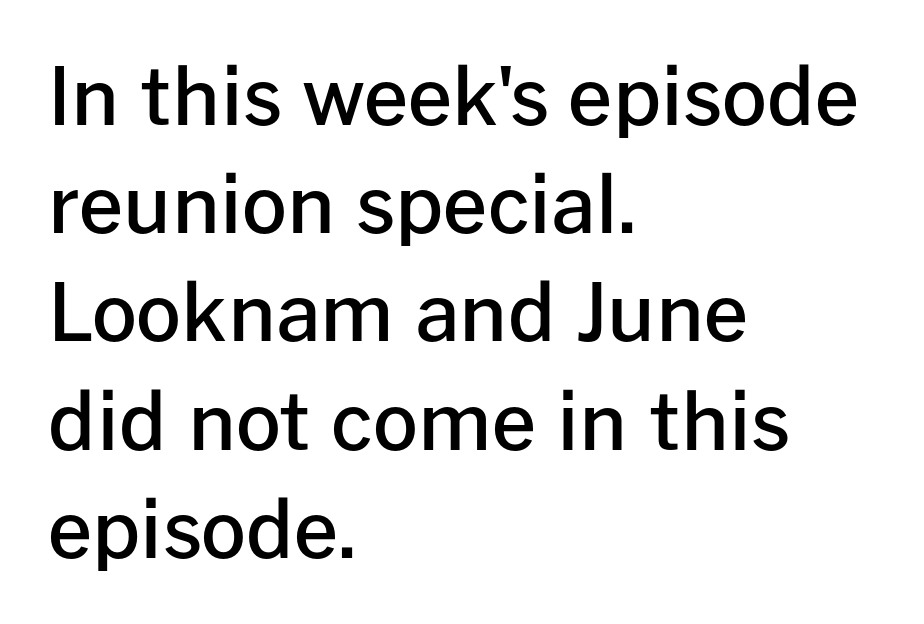
This sample uses a sans-serif face. This rendering uses left alignment, leaving the right contour irregular. Clear beneath every line of the passage. One glance says typical: line gaps are just what's usual. The passage shown is semibold, sitting just below true bold. Notice how the stems are strictly vertical — no italics here.
